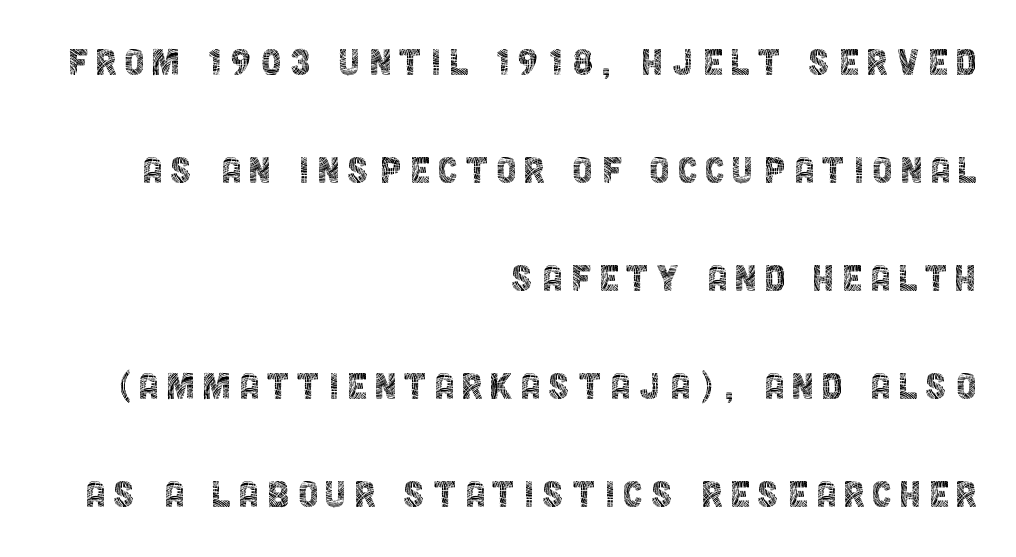
Q: Is the text bold? A: No.
Q: Is the text italic (slanted)? A: No, it is upright.
Q: Is the typeface a serif or a sans-serif typeface? A: Sans-serif.
Q: Is the text underlined? A: No.
Q: How is the paragraph aligned? A: Right-aligned.
Q: Is the spacing between lines tight, normal or loose? A: Loose.
Q: Width (condensed, normal, or wide)? A: Condensed.
Q: x-height? A: Large.
Q: Monospaced? A: No.
